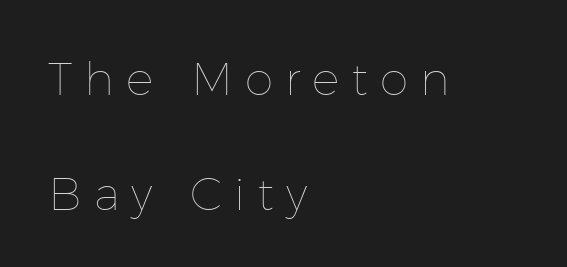
Each letter keeps its own natural width here, so spacing adapts to shape. If you drew a line through each stem, it would be perfectly vertical. Is the stroke heavy? The answer is a plain regular-or-lighter. Quick note: underline off. Left-aligned paragraph, ragged on the right. Inter-character spacing is expanded well beyond the font's built-in metrics.
